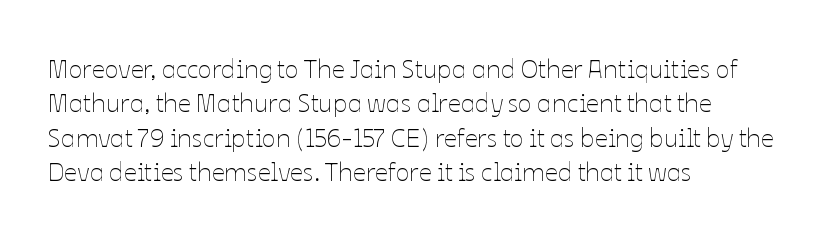
{"italic": "no", "bold": "no", "underline": "no", "align": "left", "line_spacing": "normal", "line_spacing_ratio": 1.32, "letter_spacing": "normal", "letter_spacing_em": 0.0, "glyph_px": 26}
